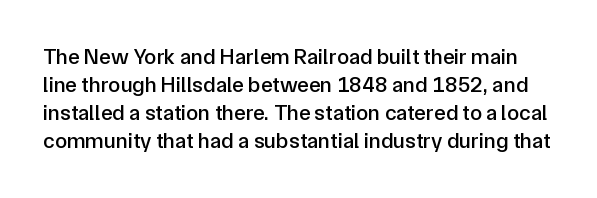
The image shows 22 px text type, upright; set normal line spacing (1.28x), normal letter spacing, not underlined.
